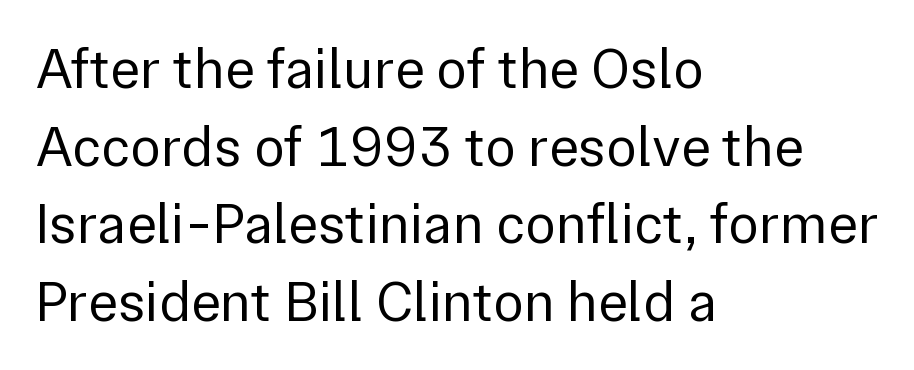
{"serif": "no", "italic": "no", "bold": "no", "weight": "regular", "width": "normal", "stroke_contrast": "low", "x_height": "medium", "monospaced": "no", "underline": "no", "align": "left", "line_spacing": "normal", "line_spacing_ratio": 1.36, "letter_spacing": "normal", "letter_spacing_em": 0.0, "glyph_px": 57}
